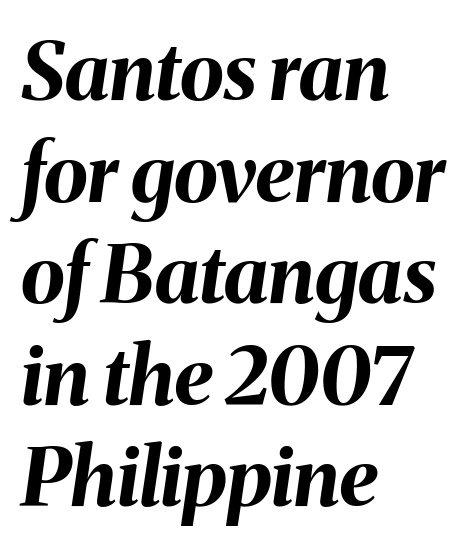
{"italic": "yes", "lean": "right", "slant_degrees": 8, "bold": "yes", "weight": "bold", "width": "normal", "stroke_contrast": "medium", "x_height": "medium", "monospaced": "no", "underline": "no", "align": "left", "line_spacing": "normal", "line_spacing_ratio": 1.27, "letter_spacing": "normal", "letter_spacing_em": 0.0, "glyph_px": 80}
